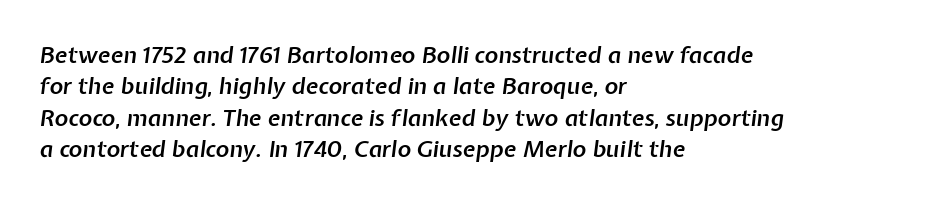
Q: Is the text bold? A: Semi-bold.
Q: Is the text italic (slanted)? A: Yes, it leans right by about 7 degrees.
Q: Is the text underlined? A: No.
Q: How is the paragraph aligned? A: Left-aligned.
Q: Is the spacing between letters normal or unusually wide? A: Normal.
Q: Is the spacing between lines tight, normal or loose? A: Normal.
